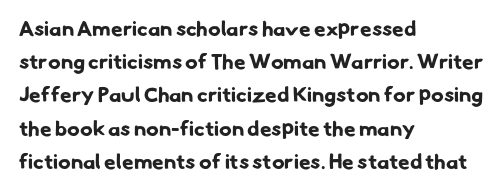
Heavy-handed strokes throughout: this text is bold. Decoration check: the copy has no underline. Leftover space on each line is placed entirely after the last word. What's the leading like? Ordinary, nothing unusual. Each word holds together tightly as a unit, with standard inter-letter gaps.
